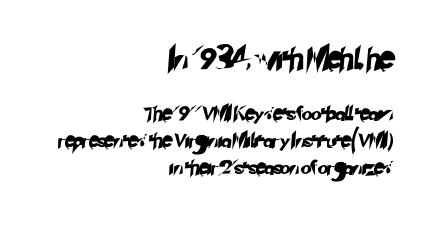
{"underline": "no", "align": "right", "line_spacing": "loose", "line_spacing_ratio": 1.93, "letter_spacing": "normal", "letter_spacing_em": 0.0, "larger_block": "first", "size_ratio": 1.5, "glyph_px": 21}
